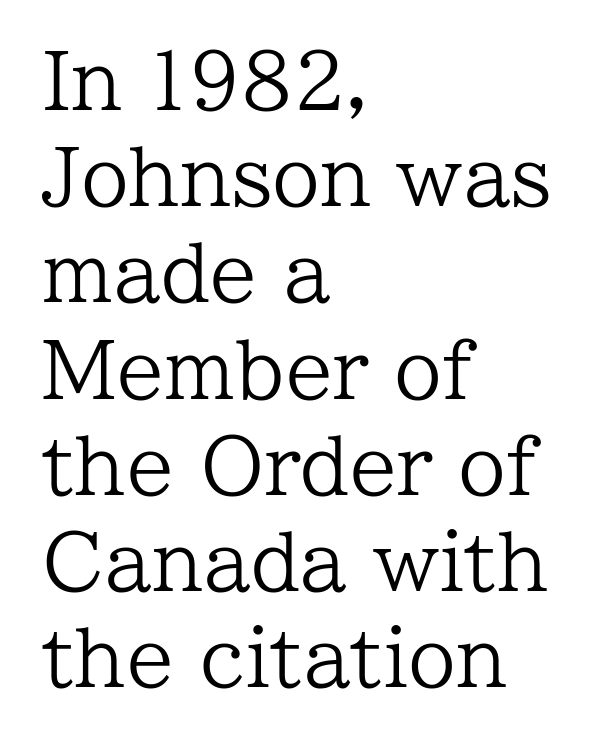
{"serif": "yes", "italic": "no", "bold": "no", "weight": "regular", "width": "normal", "stroke_contrast": "low", "x_height": "medium", "monospaced": "no", "underline": "no", "align": "left", "line_spacing": "normal", "line_spacing_ratio": 1.25, "letter_spacing": "normal", "letter_spacing_em": 0.0, "glyph_px": 77}
